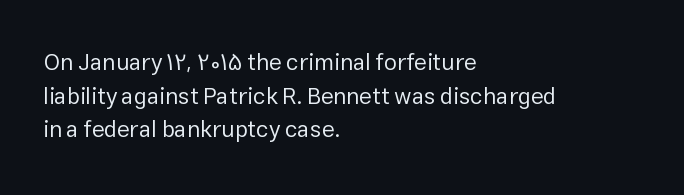
Q: Is the text bold? A: No.
Q: Is the text italic (slanted)? A: No, it is upright.
Q: Is the text underlined? A: No.
Q: How is the paragraph aligned? A: Left-aligned.
Q: Is the spacing between letters normal or unusually wide? A: Normal.
Q: Is the spacing between lines tight, normal or loose? A: Normal.
